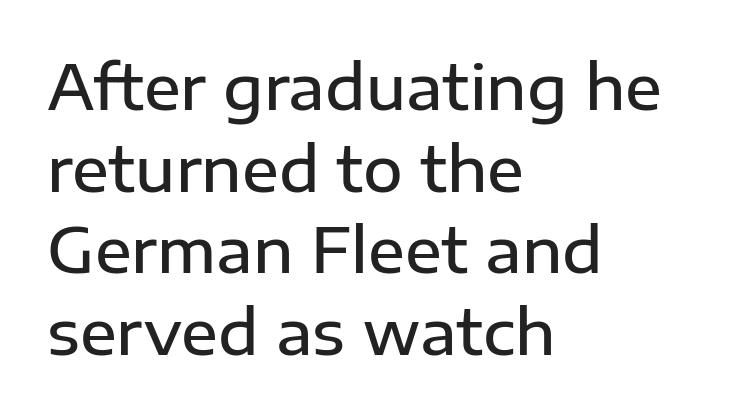
{"serif": "no", "italic": "no", "bold": "semi", "weight": "semibold", "width": "normal", "stroke_contrast": "low", "x_height": "medium", "monospaced": "no", "underline": "no", "align": "left", "line_spacing": "normal", "line_spacing_ratio": 1.34, "letter_spacing": "normal", "letter_spacing_em": 0.0, "glyph_px": 61}
